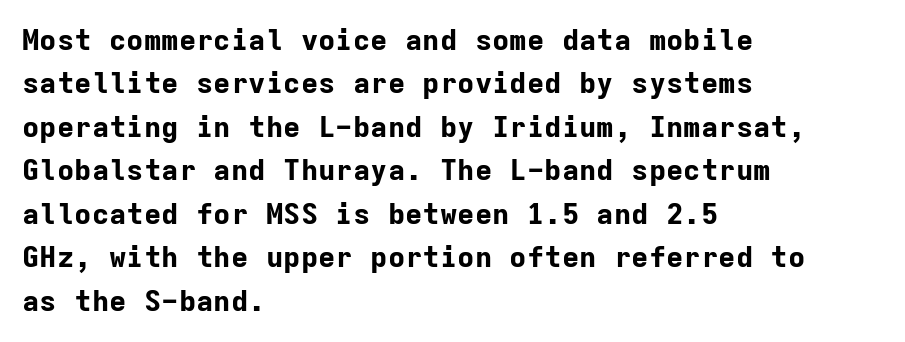
Leftover space on each line is placed entirely after the last word. You can tell from the bare stems that sans-serif type was used. How heavy is the stroke? Heavy — this is a bold. The strip under each line holds only bare page. This sample uses plain, unmodified letter spacing.
